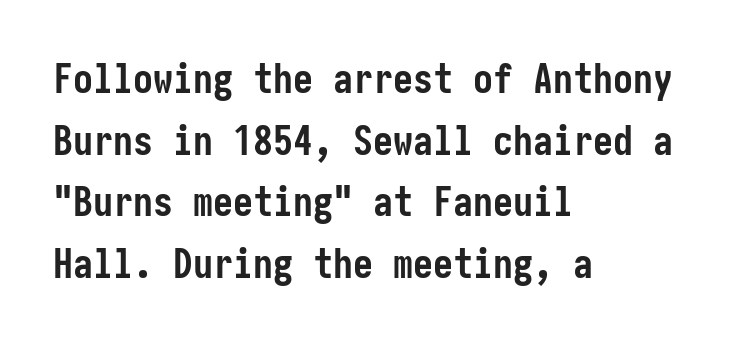
The image shows 40 px semibold, condensed sans-serif type, upright; set left-aligned, normal line spacing (1.54x), normal letter spacing, not underlined; low stroke contrast and a medium x-height.
